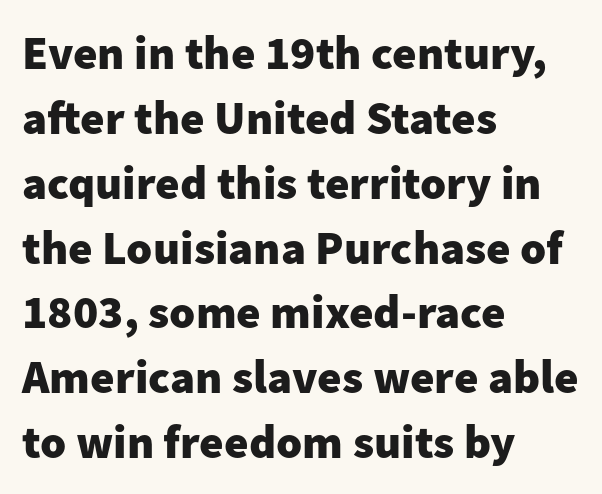
Interline gaps are of average width in this sample. Each row of text sits above clean, open space. This sample has the flowing, uneven cadence of proportional lettering. Upright lettering throughout. The type family on display is of the sans-serif kind.
